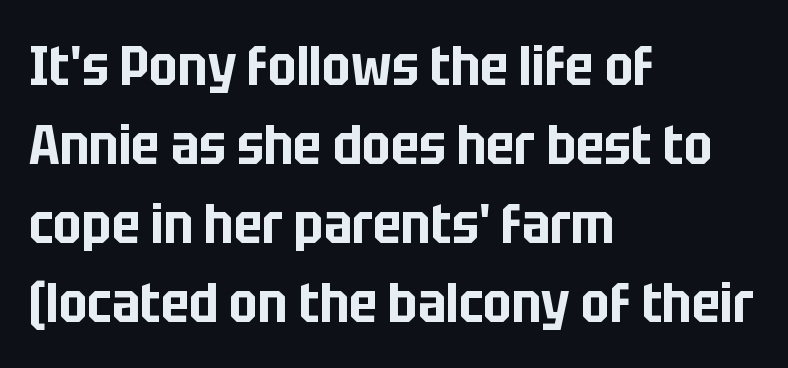
Q: Is the text italic (slanted)? A: No, it is upright.
Q: Is the typeface a serif or a sans-serif typeface? A: Sans-serif.
Q: Is the text underlined? A: No.
Q: How is the paragraph aligned? A: Left-aligned.
Q: Is the spacing between letters normal or unusually wide? A: Normal.
Q: Is the spacing between lines tight, normal or loose? A: Normal.
Q: Width (condensed, normal, or wide)? A: Condensed.
Q: Stroke contrast? A: Low.
Q: x-height? A: Large.
Q: Monospaced? A: No.
